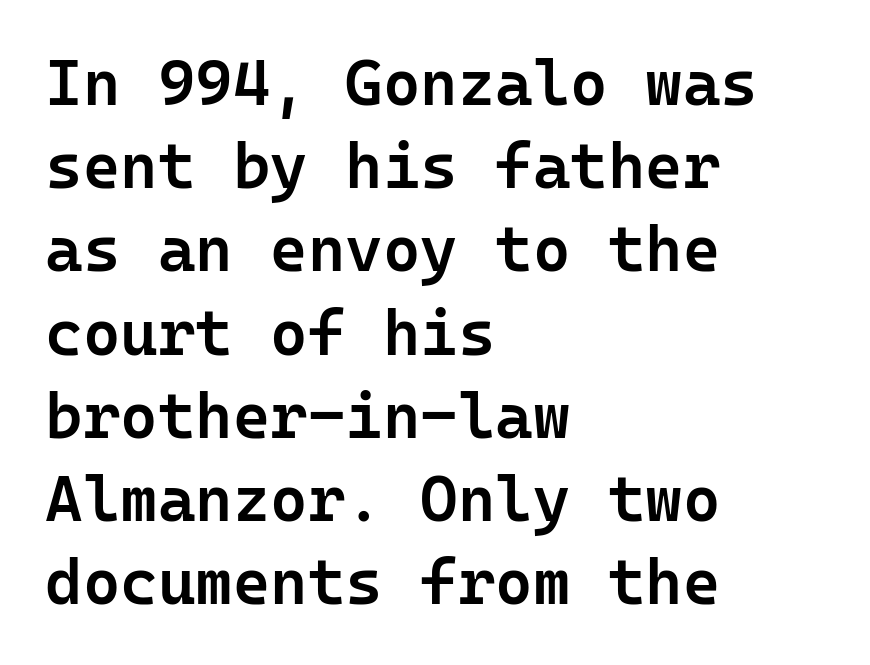
Q: Is the text bold? A: Semi-bold.
Q: Is the text italic (slanted)? A: No, it is upright.
Q: Is the typeface a serif or a sans-serif typeface? A: Sans-serif.
Q: Is the text underlined? A: No.
Q: How is the paragraph aligned? A: Left-aligned.
Q: Is the spacing between letters normal or unusually wide? A: Normal.
Q: Is the spacing between lines tight, normal or loose? A: Normal.
Q: Width (condensed, normal, or wide)? A: Normal.
Q: Stroke contrast? A: Low.
Q: x-height? A: Medium.
Q: Monospaced? A: Yes.
